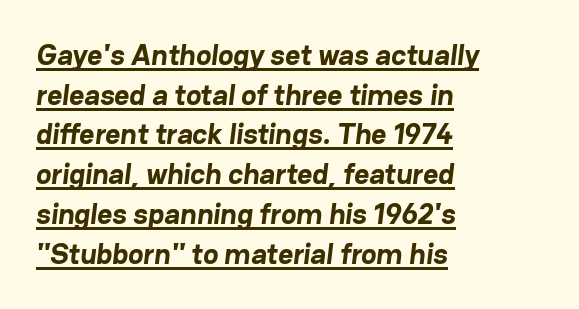
{"serif": "no", "bold": "yes", "weight": "bold", "width": "normal", "stroke_contrast": "low", "x_height": "medium", "monospaced": "no", "underline": "yes", "align": "left", "line_spacing": "normal", "line_spacing_ratio": 1.37, "letter_spacing": "normal", "letter_spacing_em": 0.0, "glyph_px": 29}
